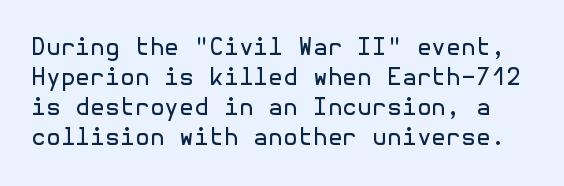
The image shows 24 px text type, upright; set normal line spacing (1.25x), normal letter spacing, not underlined.
